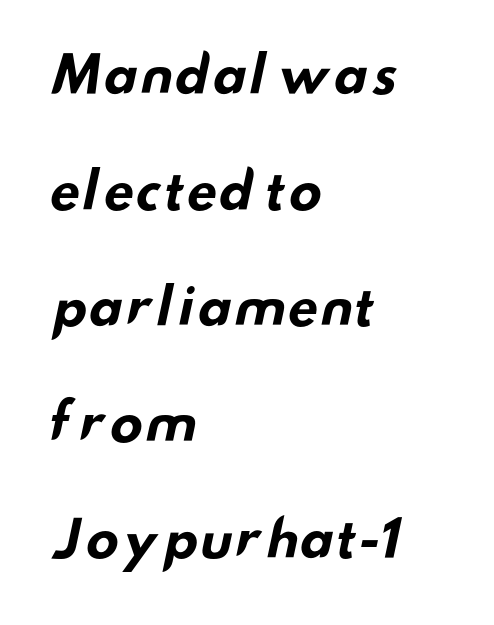
Q: Is the text bold? A: Yes.
Q: Is the typeface a serif or a sans-serif typeface? A: Sans-serif.
Q: Is the text underlined? A: No.
Q: How is the paragraph aligned? A: Left-aligned.
Q: Is the spacing between letters normal or unusually wide? A: Normal.
Q: Is the spacing between lines tight, normal or loose? A: Loose.
Q: Width (condensed, normal, or wide)? A: Wide.
Q: Stroke contrast? A: Low.
Q: x-height? A: Small.
Q: Monospaced? A: No.
